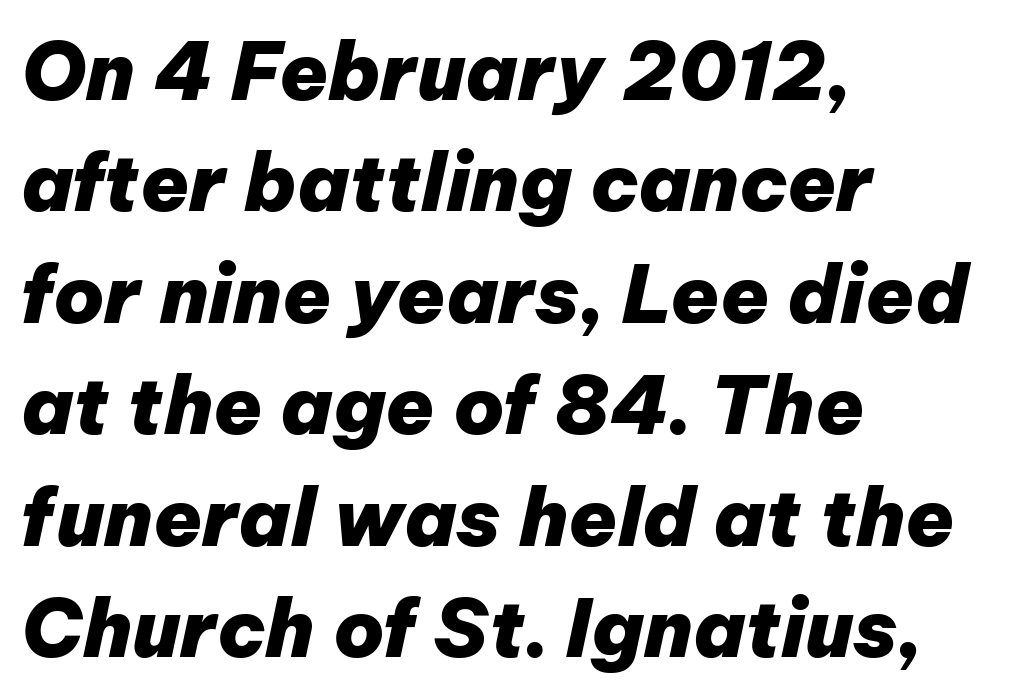
{"italic": "yes", "lean": "right", "slant_degrees": 12, "bold": "yes", "weight": "heavy", "width": "normal", "stroke_contrast": "low", "x_height": "medium", "monospaced": "no", "underline": "no", "align": "left", "line_spacing": "normal", "line_spacing_ratio": 1.41, "letter_spacing": "normal", "letter_spacing_em": 0.0, "glyph_px": 79}
